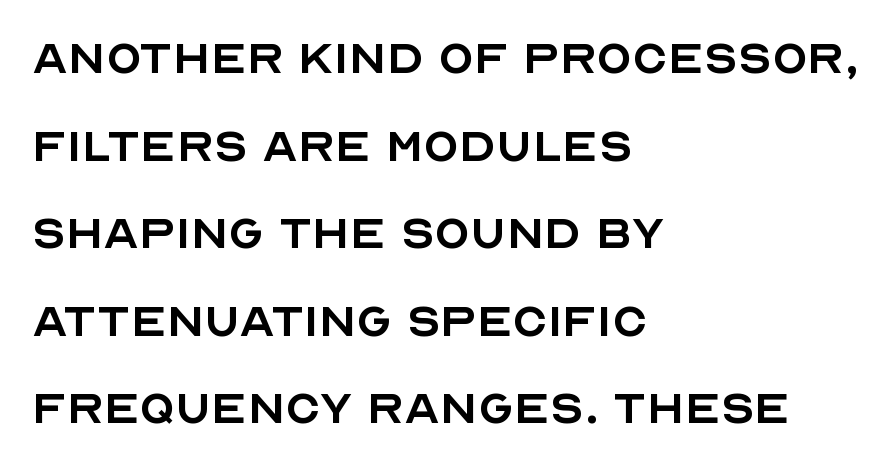
The image shows 58 px regular-weight sans-serif type, upright; set left-aligned, normal line spacing (1.51x), normal letter spacing, not underlined; a large x-height.
